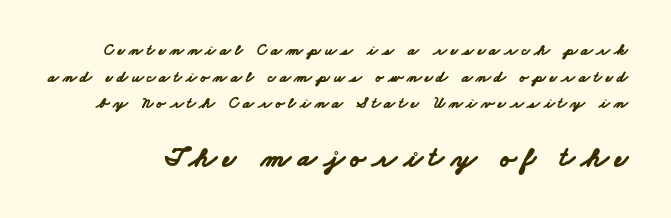
Character widths vary here, with narrow letters taking less room than wide ones. The line-height multiplier appears to be the usual default. The characters look thick and weighty, a clear bold. Loose tracking; the words dissolve into strings of separated letters.
